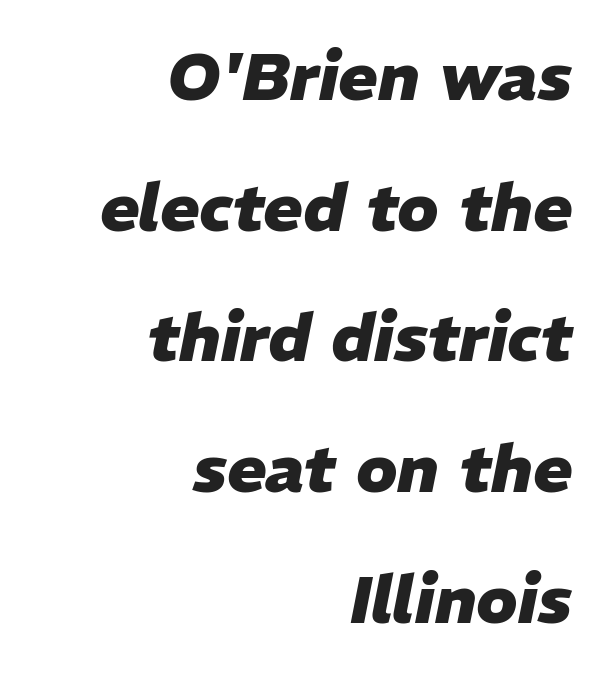
{"italic": "yes", "lean": "right", "slant_degrees": 11, "bold": "yes", "weight": "heavy", "width": "normal", "stroke_contrast": "low", "x_height": "medium", "monospaced": "no", "underline": "no", "align": "right", "line_spacing": "loose", "line_spacing_ratio": 1.98, "letter_spacing": "normal", "letter_spacing_em": 0.0, "glyph_px": 66}
